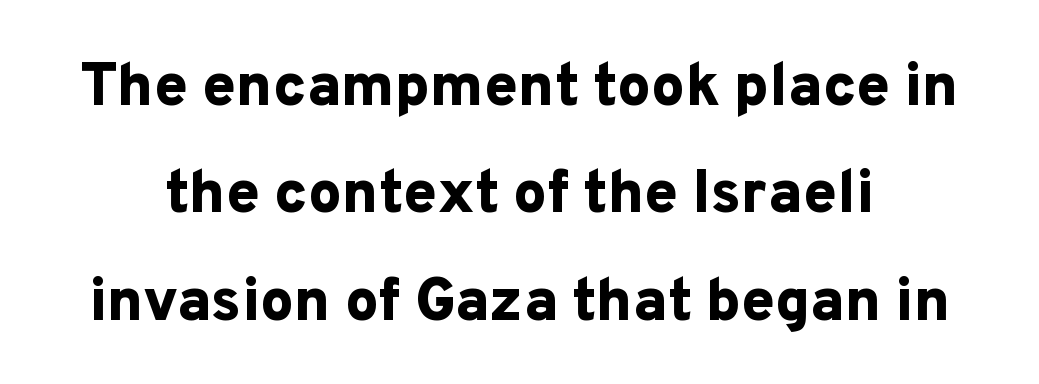
Between one letter and the next there's only the usual sliver of space. This rendering employs a face without finishing strokes, i.e., a sans-serif. Underlining? Definitely not there. Every stem runs plumb, perpendicular to the baseline. The paragraph has two soft edges and a firm central axis.
